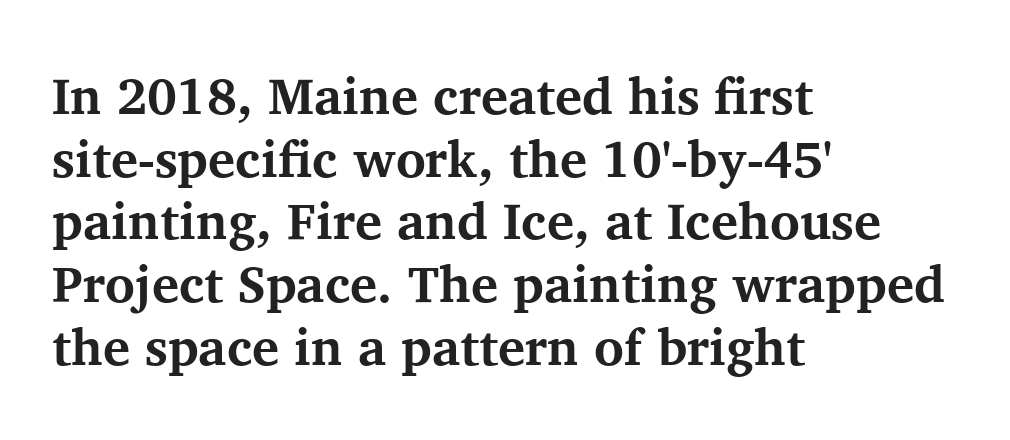
Q: Is the text bold? A: Yes.
Q: Is the text italic (slanted)? A: No, it is upright.
Q: Is the typeface a serif or a sans-serif typeface? A: Serif.
Q: Is the text underlined? A: No.
Q: How is the paragraph aligned? A: Left-aligned.
Q: Is the spacing between letters normal or unusually wide? A: Normal.
Q: Width (condensed, normal, or wide)? A: Normal.
Q: Stroke contrast? A: Medium.
Q: x-height? A: Medium.
Q: Monospaced? A: No.
